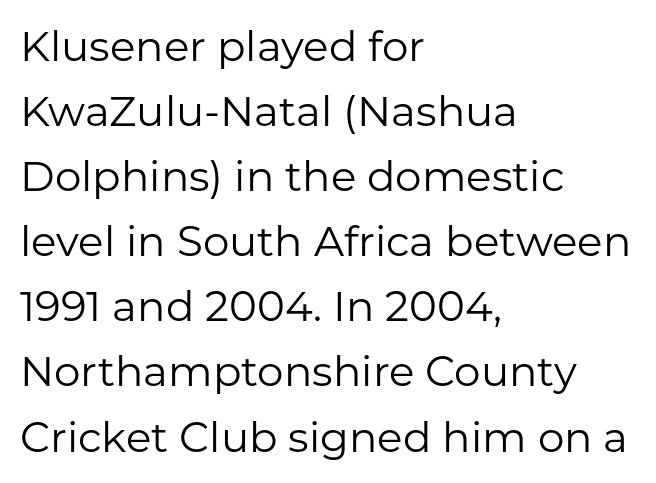
Q: Is the text bold? A: No.
Q: Is the text italic (slanted)? A: No, it is upright.
Q: Is the typeface a serif or a sans-serif typeface? A: Sans-serif.
Q: Is the text underlined? A: No.
Q: How is the paragraph aligned? A: Left-aligned.
Q: Is the spacing between letters normal or unusually wide? A: Normal.
Q: Is the spacing between lines tight, normal or loose? A: Normal.
Q: Width (condensed, normal, or wide)? A: Normal.
Q: Stroke contrast? A: Low.
Q: x-height? A: Medium.
Q: Monospaced? A: No.
